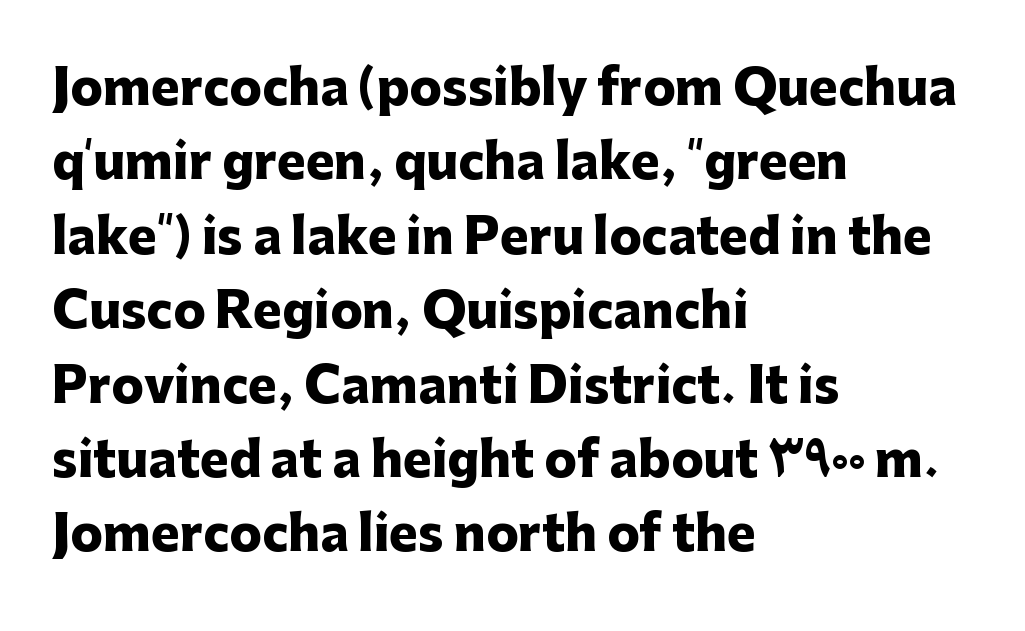
Q: Is the text bold? A: Yes.
Q: Is the text italic (slanted)? A: No, it is upright.
Q: Is the typeface a serif or a sans-serif typeface? A: Sans-serif.
Q: Is the text underlined? A: No.
Q: How is the paragraph aligned? A: Left-aligned.
Q: Is the spacing between letters normal or unusually wide? A: Normal.
Q: Is the spacing between lines tight, normal or loose? A: Normal.
Q: Width (condensed, normal, or wide)? A: Normal.
Q: Stroke contrast? A: Low.
Q: x-height? A: Medium.
Q: Monospaced? A: No.
